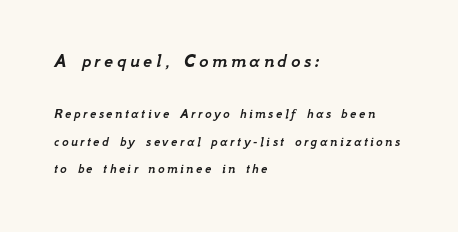
{"italic": "yes", "lean": "right", "slant_degrees": 12, "underline": "no", "align": "left", "line_spacing": "loose", "line_spacing_ratio": 1.96, "larger_block": "first", "size_ratio": 1.43, "glyph_px": 20}
